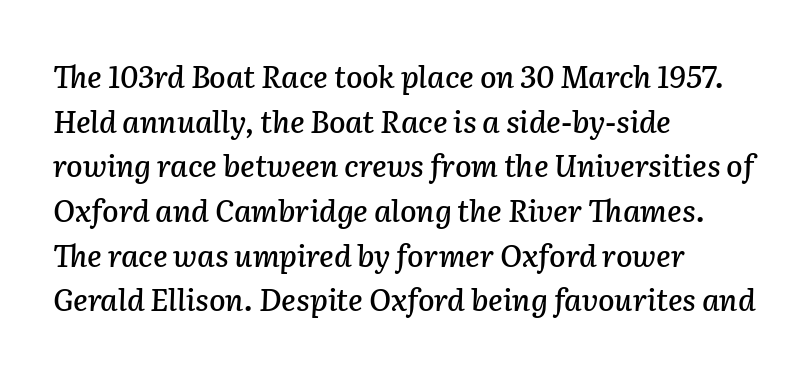
Leftover space on each line is placed entirely after the last word. Vertically, the passage feels balanced, rows spaced as you'd expect. Yep, that's italic — everything's leaning. The space directly below the letters is spotless. Tracking value appears to be zero — textbook default spacing. Is this a fixed-width face? No — the glyphs have proportional, varying widths.
